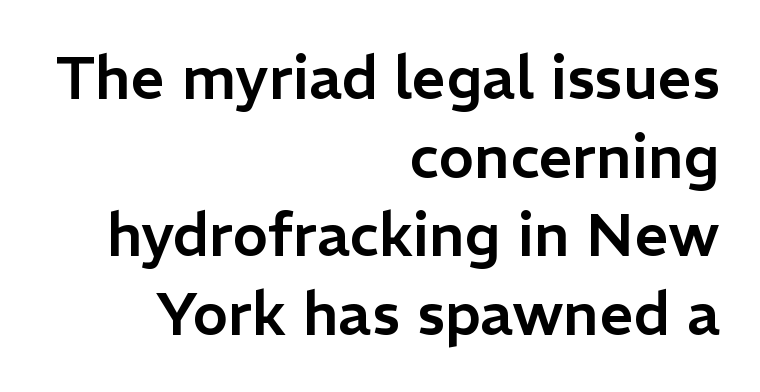
{"serif": "no", "italic": "no", "width": "normal", "stroke_contrast": "low", "x_height": "medium", "monospaced": "no", "underline": "no", "align": "right", "line_spacing": "normal", "line_spacing_ratio": 1.31, "letter_spacing": "normal", "letter_spacing_em": 0.0, "glyph_px": 60}
